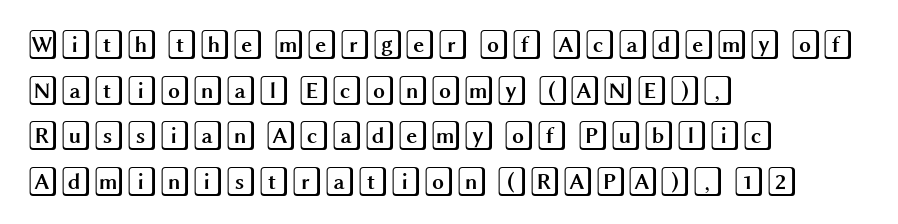
Q: Is the text italic (slanted)? A: No, it is upright.
Q: Is the text underlined? A: No.
Q: How is the paragraph aligned? A: Left-aligned.
Q: Is the spacing between letters normal or unusually wide? A: Normal.
Q: Is the spacing between lines tight, normal or loose? A: Normal.
Q: Width (condensed, normal, or wide)? A: Wide.
Q: x-height? A: Large.
